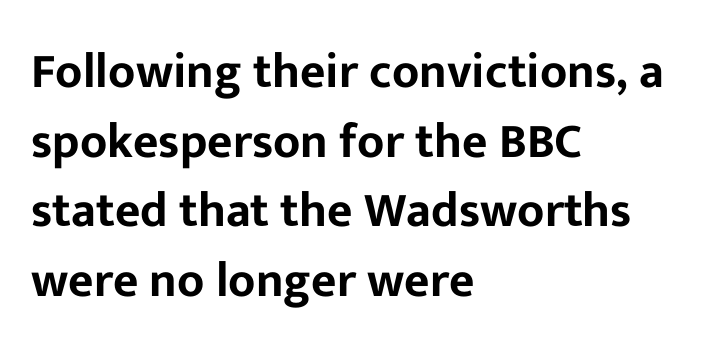
Tracking value appears to be zero — textbook default spacing. In terms of posture, this sample is upright. Think of a printed novel: that variable character pitch is what you see here. Examine the stroke ends and you'll find no serifs. Does the leading feel generous? No, just average. Clear beneath every line of the passage.
